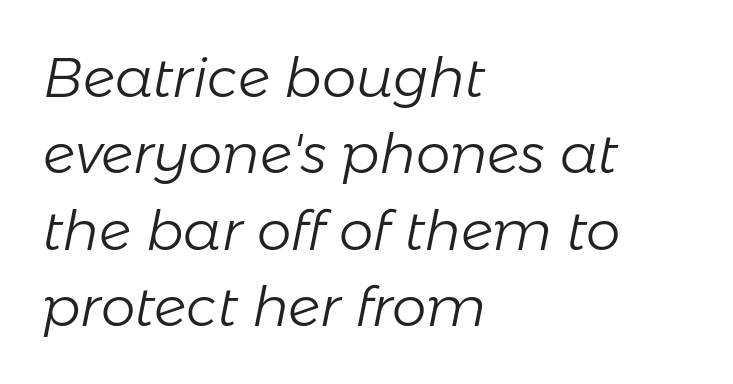
{"italic": "yes", "lean": "right", "slant_degrees": 11, "bold": "no", "weight": "light", "width": "normal", "stroke_contrast": "low", "x_height": "medium", "monospaced": "no", "underline": "no", "align": "left", "line_spacing": "normal", "line_spacing_ratio": 1.39, "letter_spacing": "normal", "letter_spacing_em": 0.0, "glyph_px": 55}
